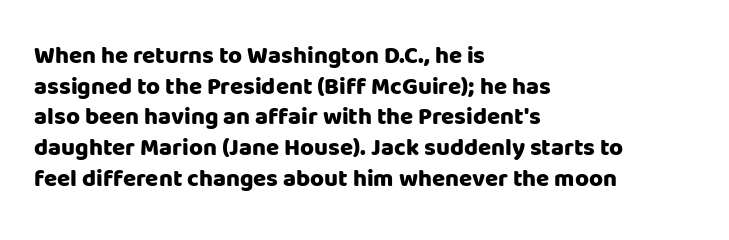
Q: Is the text bold? A: Yes.
Q: Is the text italic (slanted)? A: No, it is upright.
Q: Is the text underlined? A: No.
Q: How is the paragraph aligned? A: Left-aligned.
Q: Is the spacing between letters normal or unusually wide? A: Normal.
Q: Is the spacing between lines tight, normal or loose? A: Normal.
